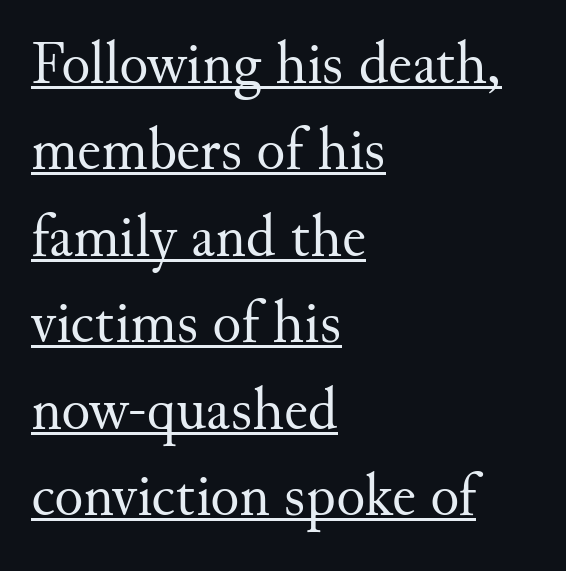
{"serif": "yes", "italic": "no", "bold": "no", "weight": "regular", "width": "normal", "stroke_contrast": "medium", "x_height": "small", "monospaced": "no", "underline": "yes", "align": "left", "line_spacing": "normal", "line_spacing_ratio": 1.44, "letter_spacing": "normal", "letter_spacing_em": 0.0, "glyph_px": 60}
